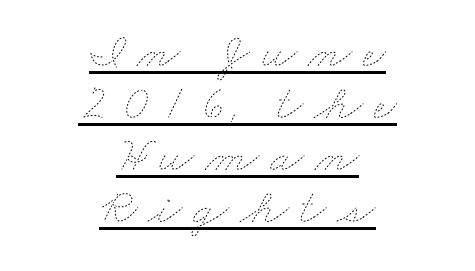
{"bold": "no", "weight": "thin", "width": "wide", "stroke_contrast": "low", "x_height": "small", "monospaced": "no", "underline": "yes", "align": "center", "line_spacing": "tight", "line_spacing_ratio": 1.04, "letter_spacing": "wide", "letter_spacing_em": 0.22, "glyph_px": 50}
